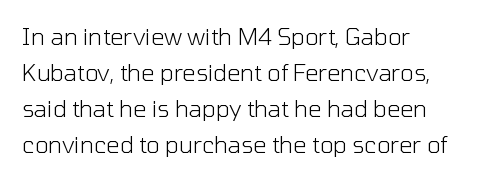
Nothing unusual about the tracking: characters are spaced as the font intends. The typesetter chose a ragged-right arrangement here. Vertical strokes here are truly vertical. In terms of leading, this rendering sits right in the middle.
